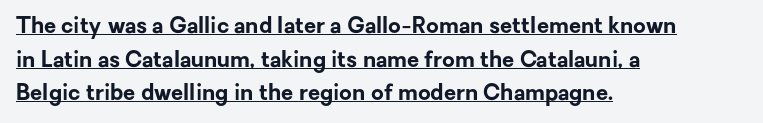
Like a heading marked for emphasis, these lines bear an underscore. Italic: no, the glyphs are upright roman. These lines sit exactly where default settings would place them. Its strokes are broad and dark, the hallmark of bold type. The type is set solid horizontally, with unmodified tracking. The text block is weighted toward the left margin, trailing off unevenly rightward.
